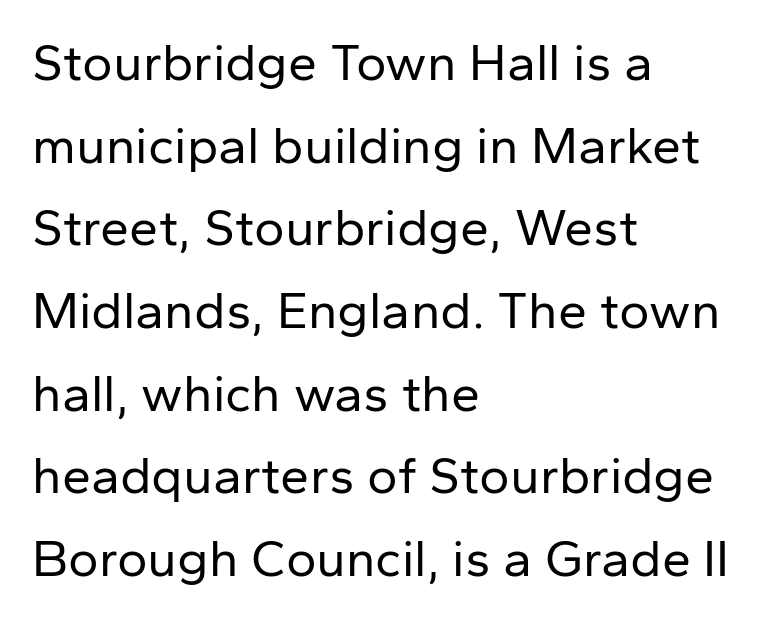
Q: Is the text bold? A: No.
Q: Is the text italic (slanted)? A: No, it is upright.
Q: Is the typeface a serif or a sans-serif typeface? A: Sans-serif.
Q: Is the text underlined? A: No.
Q: How is the paragraph aligned? A: Left-aligned.
Q: Is the spacing between letters normal or unusually wide? A: Normal.
Q: Is the spacing between lines tight, normal or loose? A: Normal.
Q: Width (condensed, normal, or wide)? A: Normal.
Q: Stroke contrast? A: Low.
Q: x-height? A: Medium.
Q: Monospaced? A: No.
